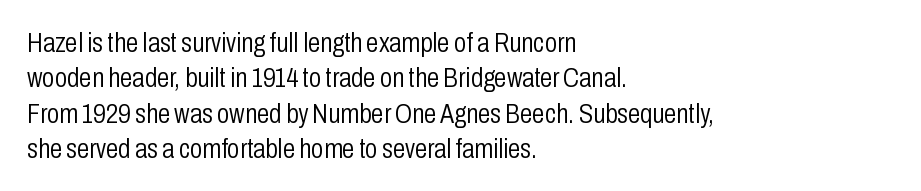
Lines of text with bare space underneath. The characters are drawn with everyday or finer stroke widths. The paragraph shown leans on its left margin. Does extra space separate the letters? No, they use regular spacing. The lettering holds an erect, upright posture throughout.
